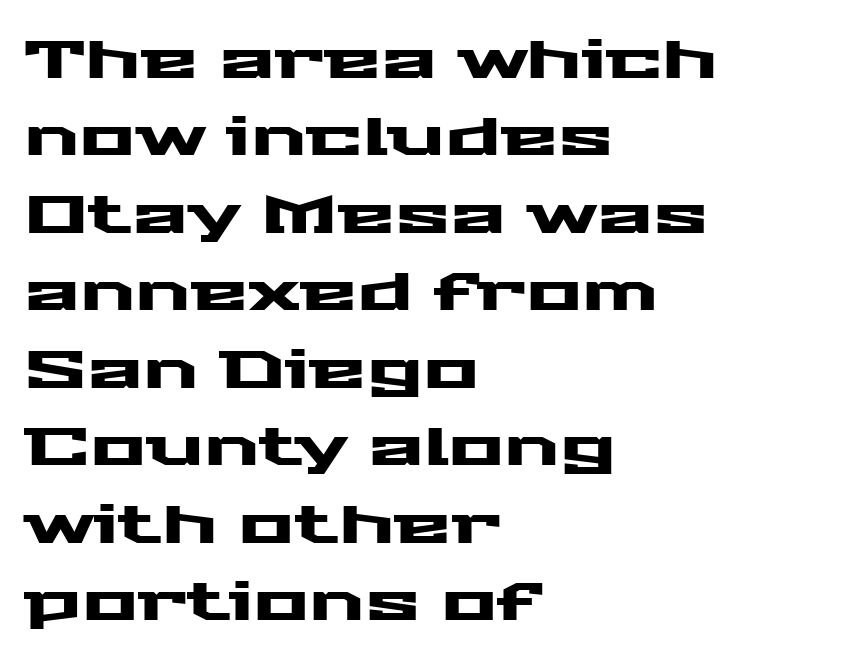
Character widths vary here, with narrow letters taking less room than wide ones. Baseline-to-baseline distance is the conventional proportion of letter height. Unlike a traditional serif, this face leaves its strokes unadorned. Underline: absent. There is no visible air inserted between adjacent glyphs.
